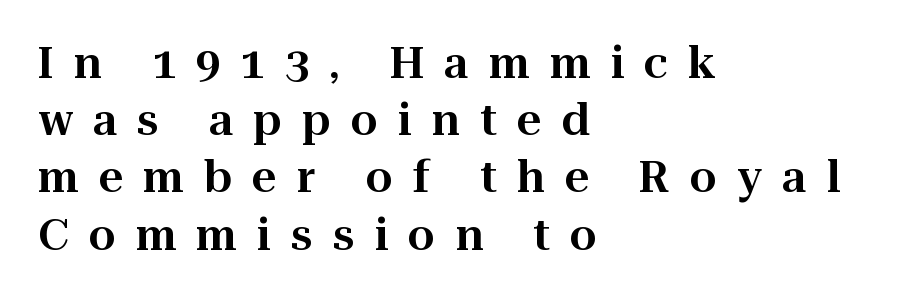
{"serif": "yes", "italic": "no", "width": "normal", "stroke_contrast": "high", "x_height": "medium", "monospaced": "no", "underline": "no", "align": "left", "line_spacing": "normal", "line_spacing_ratio": 1.33, "letter_spacing": "wide", "letter_spacing_em": 0.47, "glyph_px": 43}
